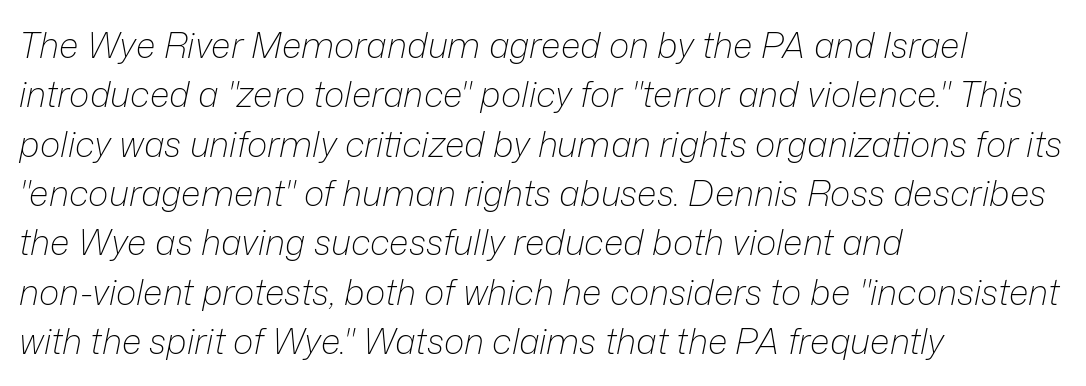
The image shows 35 px light type, italic (leaning right); set left-aligned, normal line spacing (1.41x), normal letter spacing, not underlined; low stroke contrast and a medium x-height.
